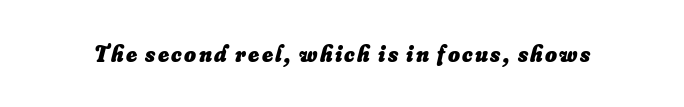
Q: Is the text bold? A: Yes.
Q: Is the text italic (slanted)? A: Yes, it leans right by about 16 degrees.
Q: Is the text underlined? A: No.
